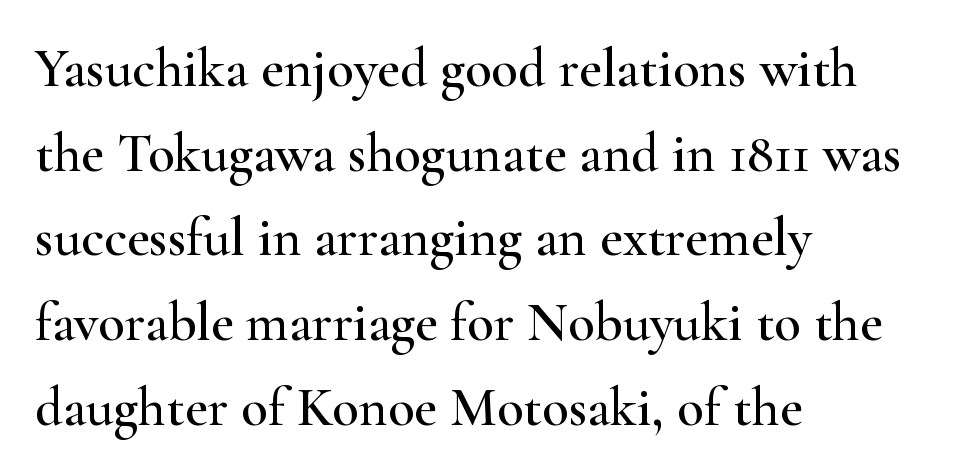
Q: Is the text italic (slanted)? A: No, it is upright.
Q: Is the typeface a serif or a sans-serif typeface? A: Serif.
Q: Is the text underlined? A: No.
Q: How is the paragraph aligned? A: Left-aligned.
Q: Is the spacing between letters normal or unusually wide? A: Normal.
Q: Is the spacing between lines tight, normal or loose? A: Normal.
Q: Width (condensed, normal, or wide)? A: Wide.
Q: Stroke contrast? A: High.
Q: x-height? A: Small.
Q: Monospaced? A: No.
